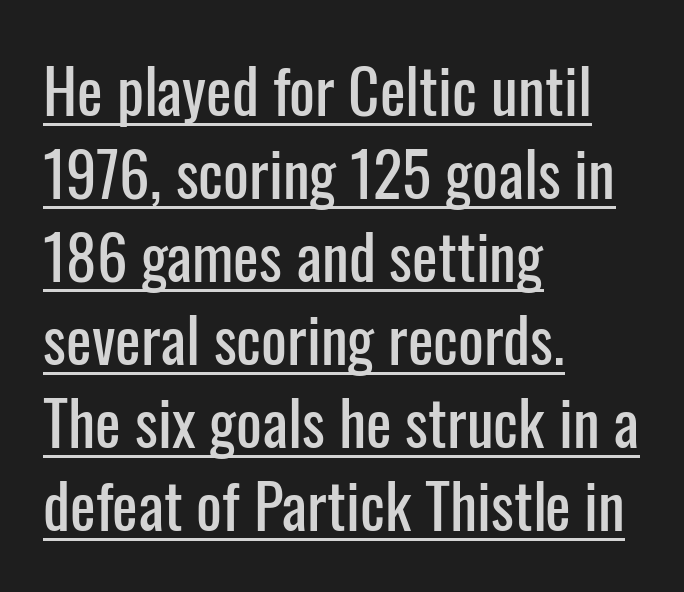
Q: Is the text italic (slanted)? A: No, it is upright.
Q: Is the typeface a serif or a sans-serif typeface? A: Sans-serif.
Q: Is the text underlined? A: Yes.
Q: How is the paragraph aligned? A: Left-aligned.
Q: Is the spacing between letters normal or unusually wide? A: Normal.
Q: Is the spacing between lines tight, normal or loose? A: Normal.
Q: Width (condensed, normal, or wide)? A: Condensed.
Q: Stroke contrast? A: Low.
Q: x-height? A: Medium.
Q: Monospaced? A: No.
